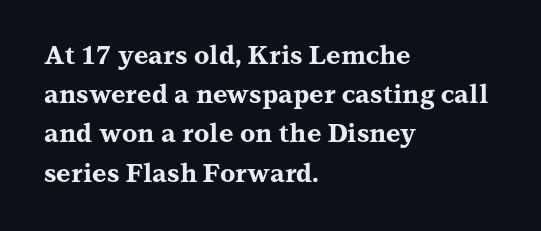
There is no visible air inserted between adjacent glyphs. This sample is left-justified, so line endings fall wherever the words run out. Normally led — the rows are evenly, conventionally spaced. The lettering holds an erect, upright posture throughout.
